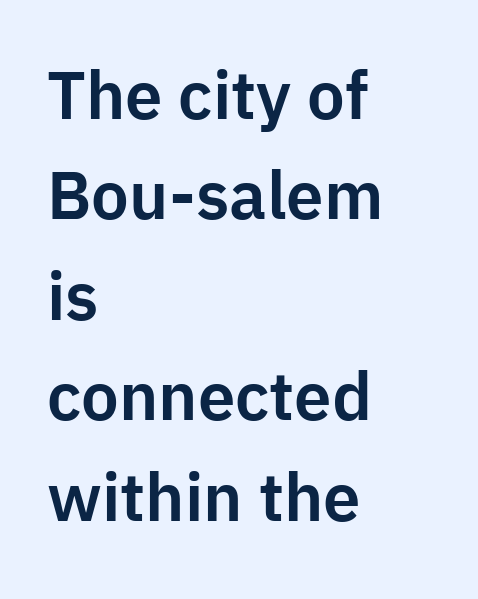
Compared with a centered layout, this one pins lines to the left instead. Honestly, the row spacing looks completely unremarkable. Each row of text sits above clean, open space. Italic? Not at all — the glyphs are vertical. This sample uses plain, unmodified letter spacing.
